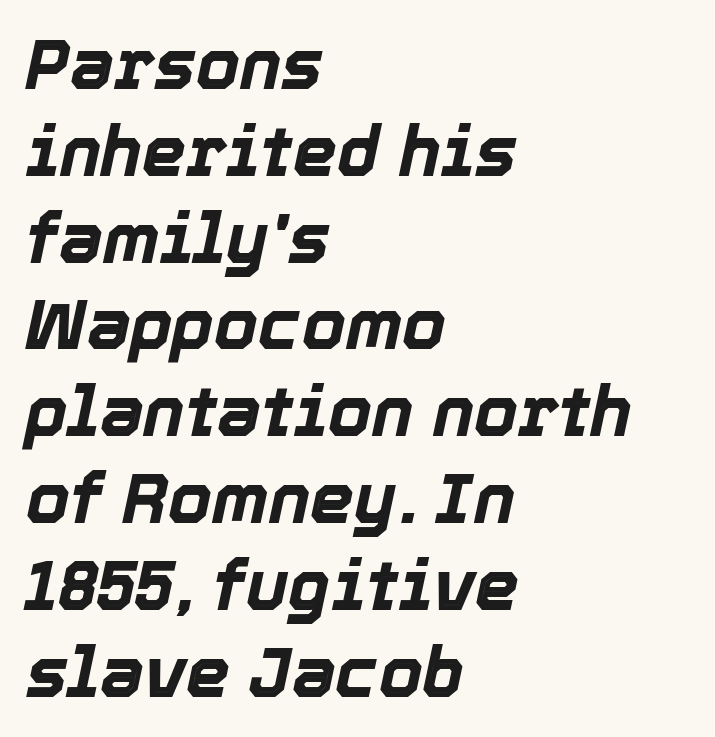
The image shows 70 px bold type, italic (leaning right); set left-aligned, line spacing 1.24x, normal letter spacing, not underlined; a medium x-height.
